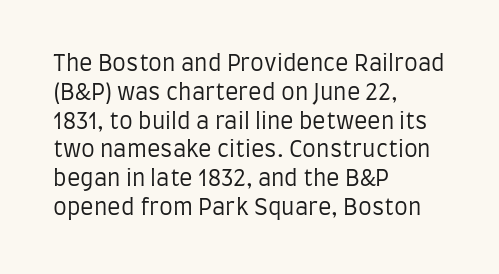
The image shows 22 px text type, upright; set left-aligned, normal line spacing (1.31x), normal letter spacing, not underlined.
